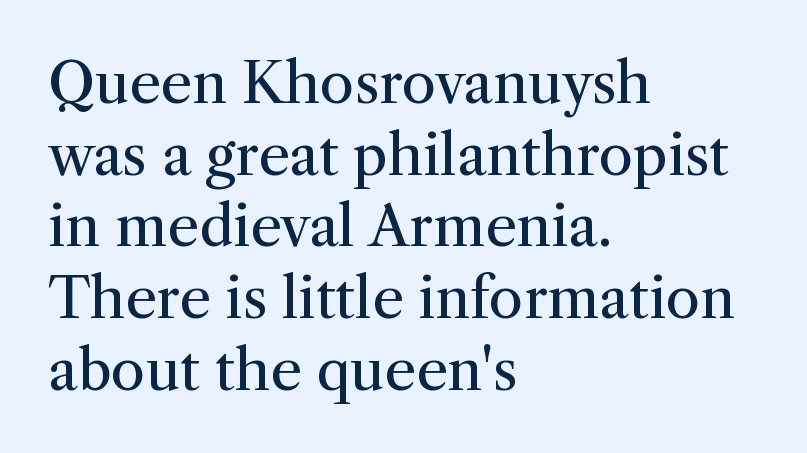
{"serif": "yes", "italic": "no", "bold": "no", "weight": "regular", "width": "normal", "stroke_contrast": "medium", "x_height": "medium", "monospaced": "no", "underline": "no", "align": "left", "line_spacing": "normal", "line_spacing_ratio": 1.28, "letter_spacing": "normal", "letter_spacing_em": 0.0, "glyph_px": 56}
